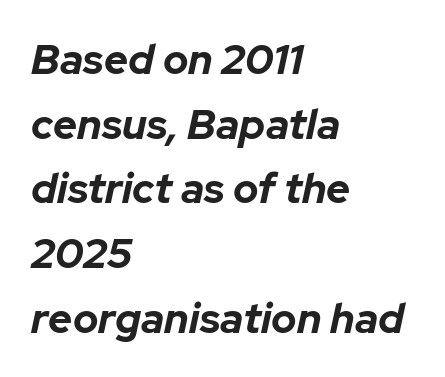
Rows of type keep a routine distance in the vertical direction. This sample uses an oblique cut, with every glyph tilted off the vertical. Bold? Absolutely — the strokes are thick and heavy. The letterforms sit shoulder to shoulder at normal distance. The compositor pushed each line to the left boundary. Think of a printed novel: that variable character pitch is what you see here.
